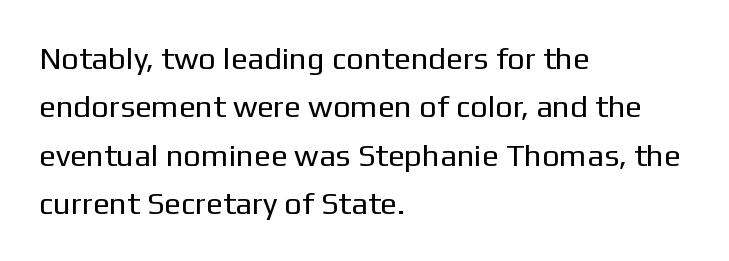
Q: Is the text bold? A: No.
Q: Is the text italic (slanted)? A: No, it is upright.
Q: Is the typeface a serif or a sans-serif typeface? A: Sans-serif.
Q: Is the text underlined? A: No.
Q: How is the paragraph aligned? A: Left-aligned.
Q: Is the spacing between letters normal or unusually wide? A: Normal.
Q: Is the spacing between lines tight, normal or loose? A: Normal.
Q: Width (condensed, normal, or wide)? A: Normal.
Q: Stroke contrast? A: Low.
Q: x-height? A: Medium.
Q: Monospaced? A: No.
